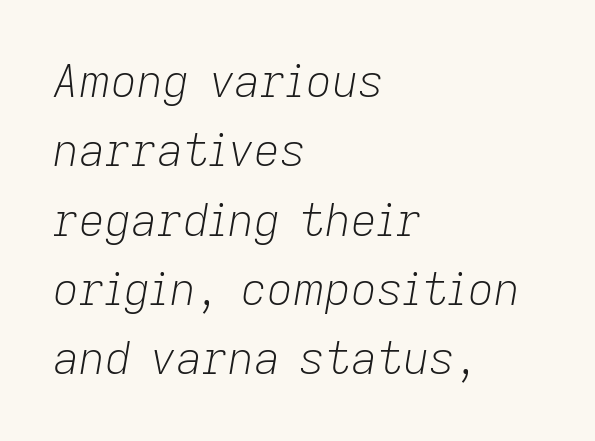
Q: Is the text bold? A: No.
Q: Is the text italic (slanted)? A: Yes, it leans right by about 9 degrees.
Q: Is the text underlined? A: No.
Q: How is the paragraph aligned? A: Left-aligned.
Q: Is the spacing between letters normal or unusually wide? A: Normal.
Q: Is the spacing between lines tight, normal or loose? A: Normal.
Q: Width (condensed, normal, or wide)? A: Normal.
Q: Stroke contrast? A: Low.
Q: x-height? A: Medium.
Q: Monospaced? A: No.
